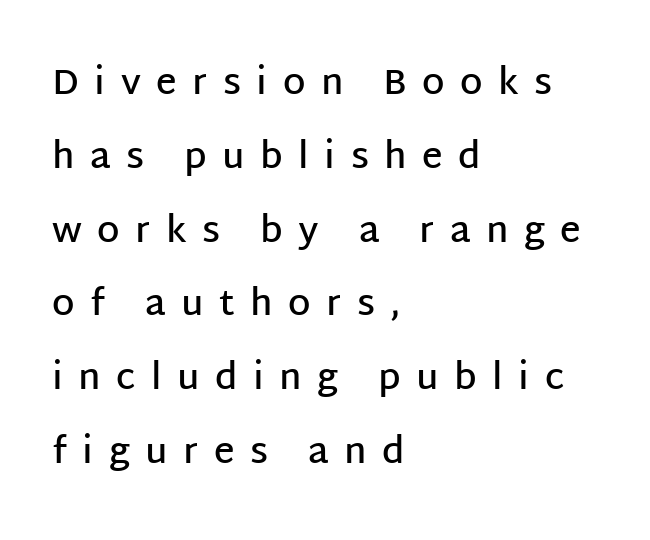
Look at the stroke-to-counter ratio: somewhat heavy, a semibold. The text block is weighted toward the left margin, trailing off unevenly rightward. Ordinary non-slanted type is in use. Students, observe: this is what heavily led, spacious text looks like. Nobody drew a line under any word here.
